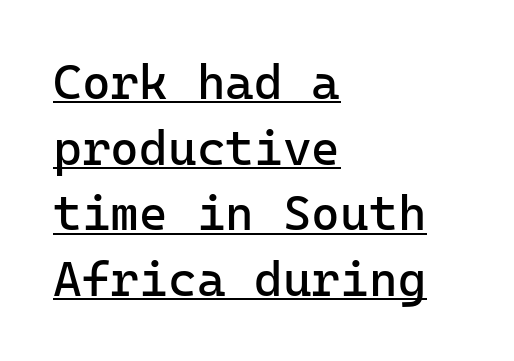
The image shows 49 px regular-weight sans-serif type, upright; set left-aligned, normal line spacing (1.34x), normal letter spacing, underlined; low stroke contrast and a medium x-height.
